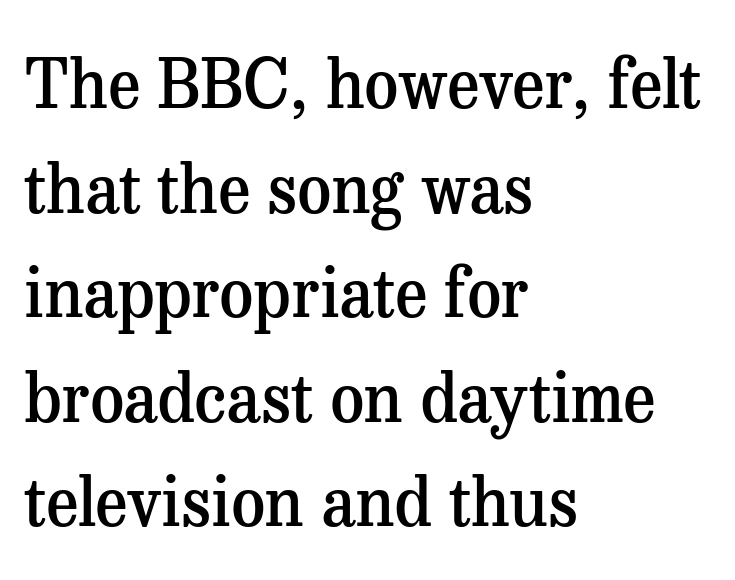
Reading down the block, your eye returns to a fixed left position each line. Each letter keeps its own natural width here, so spacing adapts to shape. Is the letter spacing exaggerated? No — it looks like the ordinary default. Is this a sans? No — the strokes have serifs. The glyphs are unaccompanied by any horizontal stroke below them.
